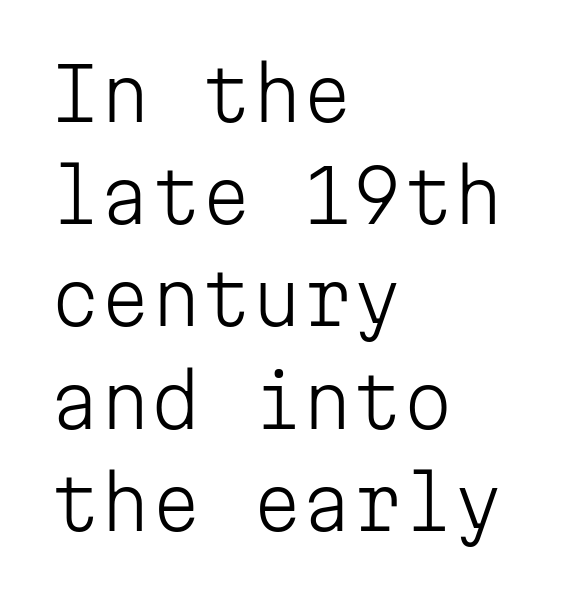
Q: Is the text bold? A: No.
Q: Is the text italic (slanted)? A: No, it is upright.
Q: Is the typeface a serif or a sans-serif typeface? A: Sans-serif.
Q: Is the text underlined? A: No.
Q: How is the paragraph aligned? A: Left-aligned.
Q: Is the spacing between letters normal or unusually wide? A: Normal.
Q: Is the spacing between lines tight, normal or loose? A: Normal.
Q: Width (condensed, normal, or wide)? A: Normal.
Q: Stroke contrast? A: Low.
Q: x-height? A: Medium.
Q: Monospaced? A: Yes.
